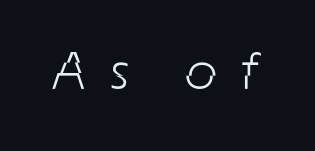
The image shows 53 px light, condensed sans-serif type; set unusually wide letter spacing (+0.44 em), not underlined; low stroke contrast and a medium x-height.
